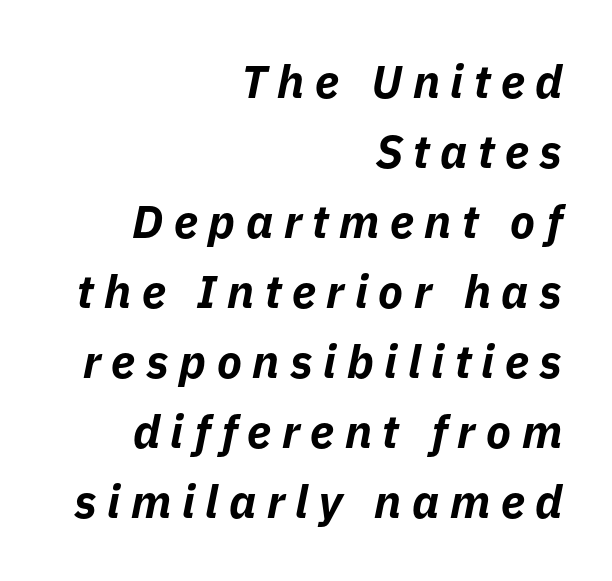
Q: Is the text bold? A: Yes.
Q: Is the text italic (slanted)? A: Yes, it leans right by about 11 degrees.
Q: Is the text underlined? A: No.
Q: How is the paragraph aligned? A: Right-aligned.
Q: Is the spacing between letters normal or unusually wide? A: Unusually wide.
Q: Is the spacing between lines tight, normal or loose? A: Normal.
Q: Width (condensed, normal, or wide)? A: Normal.
Q: Stroke contrast? A: Low.
Q: x-height? A: Medium.
Q: Monospaced? A: No.
